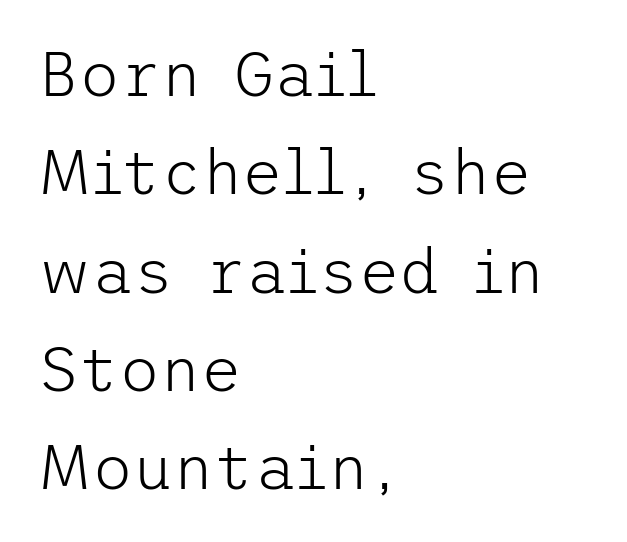
Whoever set this chose a conventional vertical rhythm. Ordinary non-slanted type is in use. Just letters on the line, the space beneath them empty. Font category for this specimen: sans-serif. Caption: multi-line text, flush left, ragged right. The face used here is rendered with its standard letterfit.
